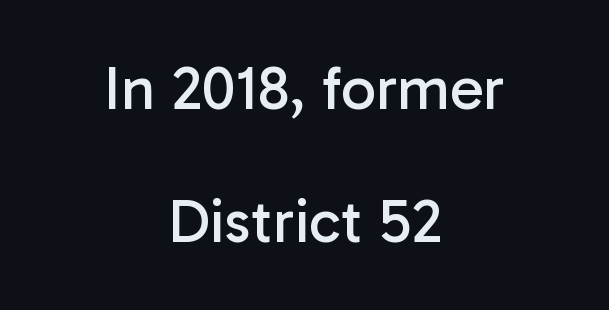
Q: Is the text bold? A: No.
Q: Is the text italic (slanted)? A: No, it is upright.
Q: Is the typeface a serif or a sans-serif typeface? A: Sans-serif.
Q: Is the text underlined? A: No.
Q: How is the paragraph aligned? A: Centered.
Q: Is the spacing between letters normal or unusually wide? A: Normal.
Q: Is the spacing between lines tight, normal or loose? A: Loose.
Q: Width (condensed, normal, or wide)? A: Normal.
Q: Stroke contrast? A: Low.
Q: x-height? A: Medium.
Q: Monospaced? A: No.
